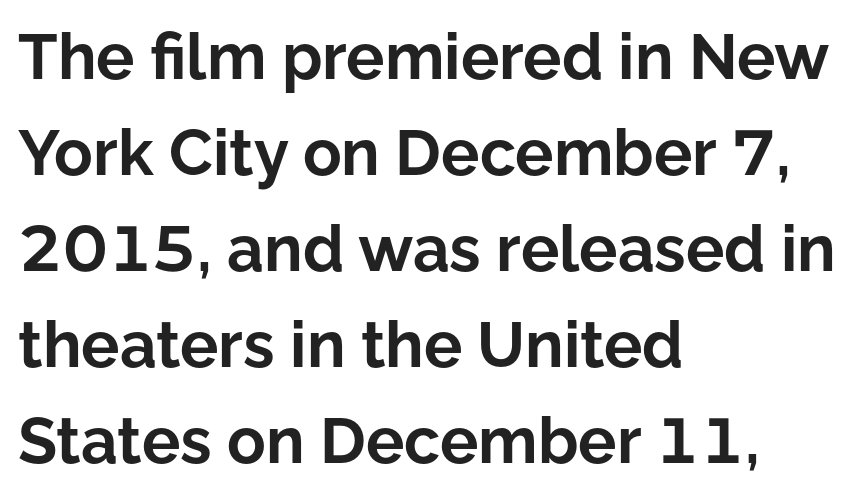
Students, this is bold: see how much ink each stroke carries. The typesetter chose a ragged-right arrangement here. The type is set solid horizontally, with unmodified tracking. No word sits above an underline. Rendered with straight, roman letterforms.
